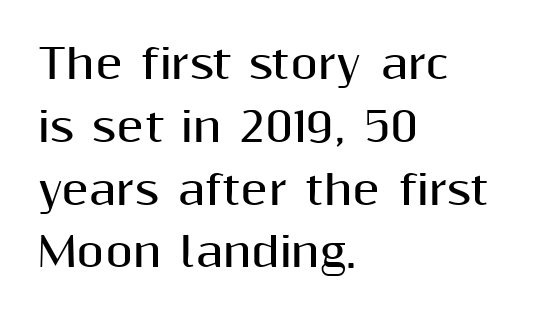
{"serif": "no", "italic": "no", "bold": "yes", "weight": "bold", "width": "normal", "stroke_contrast": "medium", "x_height": "medium", "monospaced": "no", "underline": "no", "align": "left", "line_spacing": "normal", "line_spacing_ratio": 1.57, "letter_spacing": "normal", "letter_spacing_em": 0.0, "glyph_px": 40}
